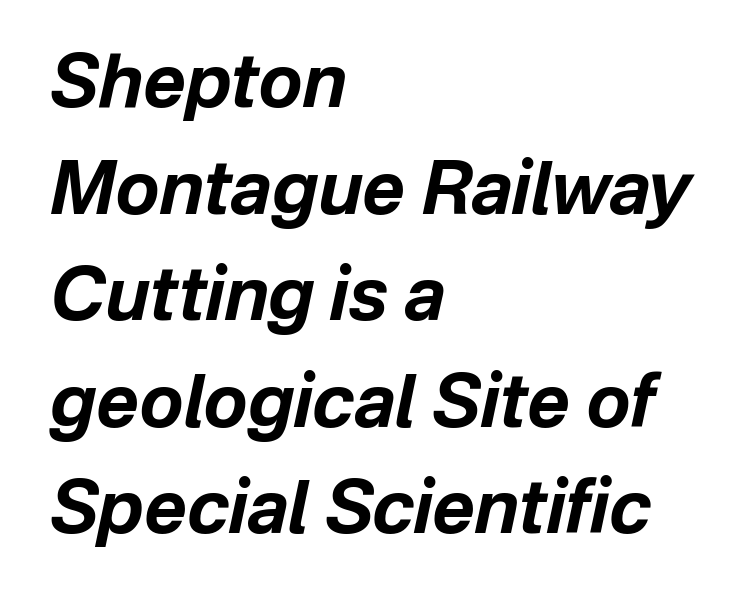
{"italic": "yes", "lean": "right", "slant_degrees": 12, "bold": "yes", "weight": "bold", "width": "normal", "stroke_contrast": "low", "x_height": "medium", "monospaced": "no", "underline": "no", "align": "left", "line_spacing": "normal", "line_spacing_ratio": 1.46, "letter_spacing": "normal", "letter_spacing_em": 0.0, "glyph_px": 73}
